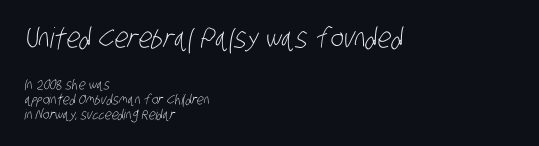
Caption: standard tracking, unaltered. Stroke terminals: plain, sans-serif. Do the characters align in a grid? No, the font is proportional. The letters in the upper block stand taller than those in the block below. A light-to-regular cut is what we see here.
